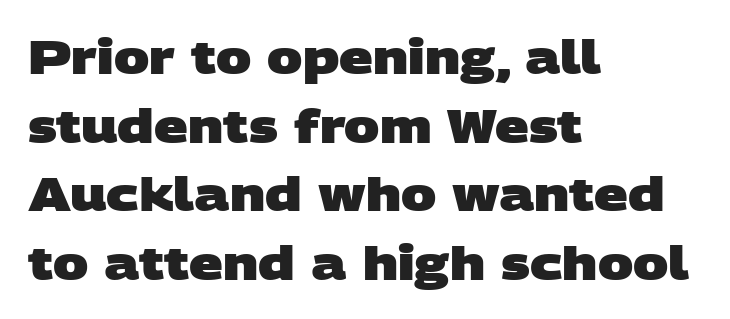
The image shows 47 px heavy, wide sans-serif type; set left-aligned, normal line spacing (1.46x), normal letter spacing, not underlined; low stroke contrast and a large x-height.
